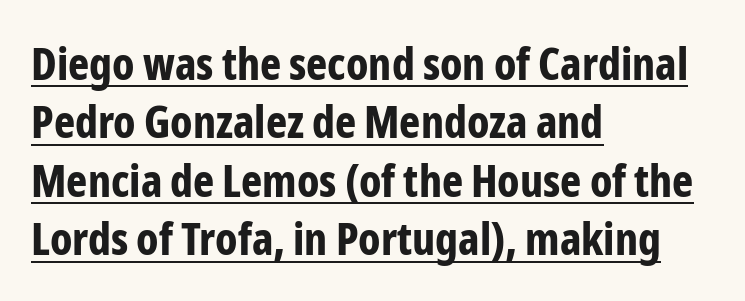
{"serif": "no", "italic": "no", "bold": "yes", "weight": "bold", "width": "condensed", "stroke_contrast": "low", "x_height": "medium", "monospaced": "no", "underline": "yes", "align": "left", "line_spacing": "normal", "line_spacing_ratio": 1.3, "letter_spacing": "normal", "letter_spacing_em": 0.0, "glyph_px": 45}
